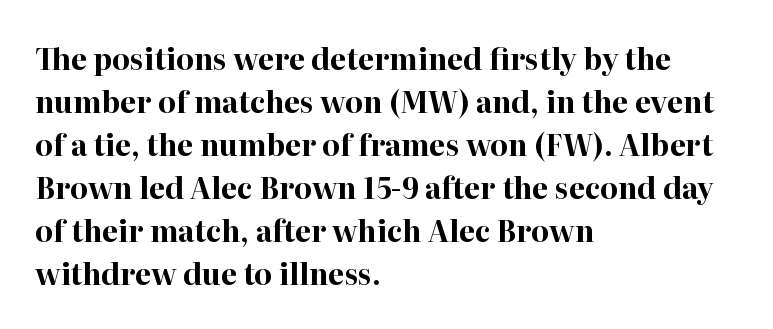
The image shows 29 px bold serif type, upright; set left-aligned, normal line spacing (1.48x), normal letter spacing, not underlined; high stroke contrast and a medium x-height.
